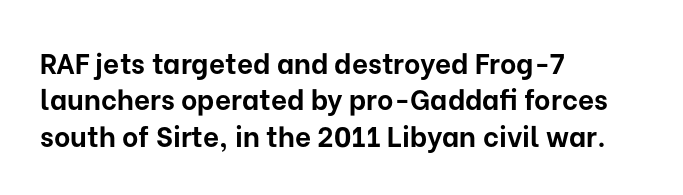
{"serif": "no", "italic": "no", "bold": "yes", "weight": "bold", "width": "normal", "stroke_contrast": "low", "x_height": "medium", "monospaced": "no", "underline": "no", "align": "left", "line_spacing": "normal", "line_spacing_ratio": 1.3, "letter_spacing": "normal", "letter_spacing_em": 0.0, "glyph_px": 28}
